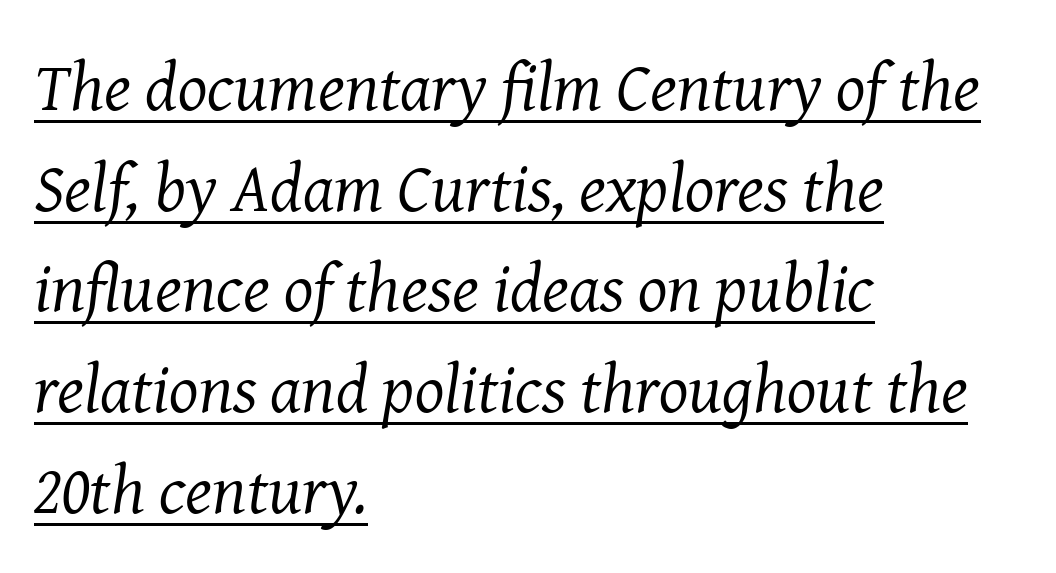
The font is comparable to plain body text, perhaps lighter. Looks like regular typesetting: each glyph gets only the width it needs. Looks like someone drew a line under every word here. The lettering tilts uniformly, giving the passage an italic look. The tracking reads as untouched default to a designer's eye. This rendering uses left alignment, leaving the right contour irregular.
